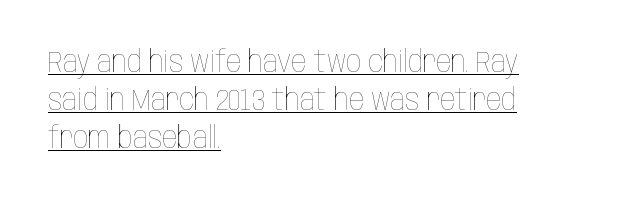
The image shows 30 px thin, condensed type, upright; set left-aligned, normal line spacing (1.26x), normal letter spacing, underlined; low stroke contrast and a large x-height.
